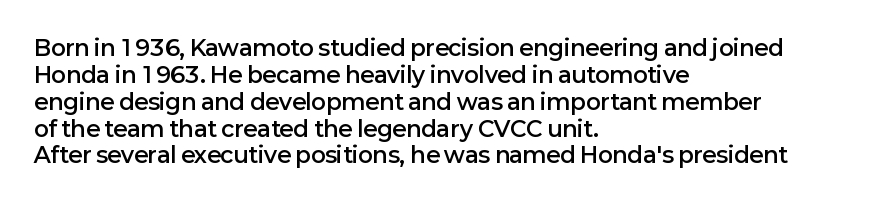
The image shows 22 px text type, upright; set left-aligned, line spacing 1.22x, normal letter spacing, not underlined.
